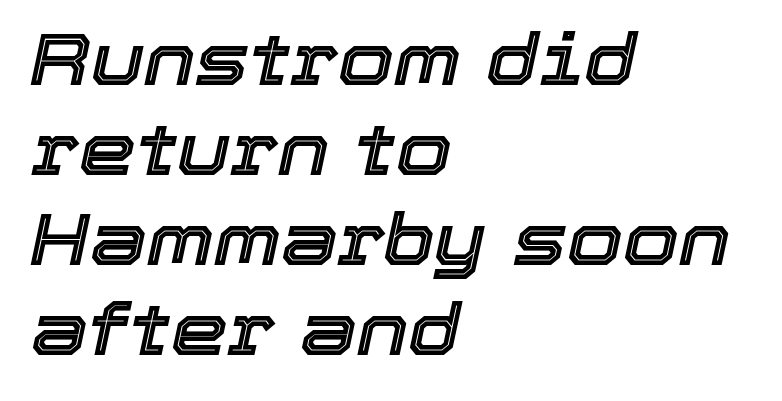
Q: Is the text italic (slanted)? A: Yes, it leans right by about 12 degrees.
Q: Is the text underlined? A: No.
Q: How is the paragraph aligned? A: Left-aligned.
Q: Is the spacing between letters normal or unusually wide? A: Normal.
Q: Is the spacing between lines tight, normal or loose? A: Normal.
Q: Width (condensed, normal, or wide)? A: Normal.
Q: x-height? A: Medium.
Q: Monospaced? A: No.
